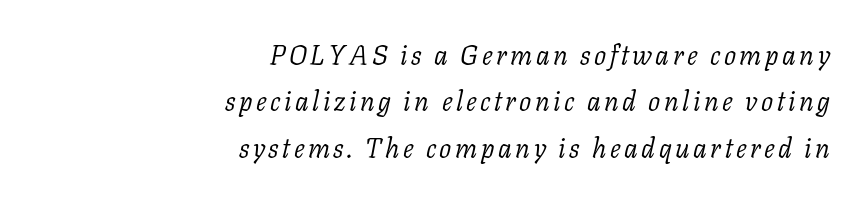
Stem width sits at or under what a default text font uses. A student would call this right alignment; a typographer would say flush right, rag left. Notice how the stems are inclined rather than vertical — that's the hallmark of italics. Each row of text sits above clean, open space.
